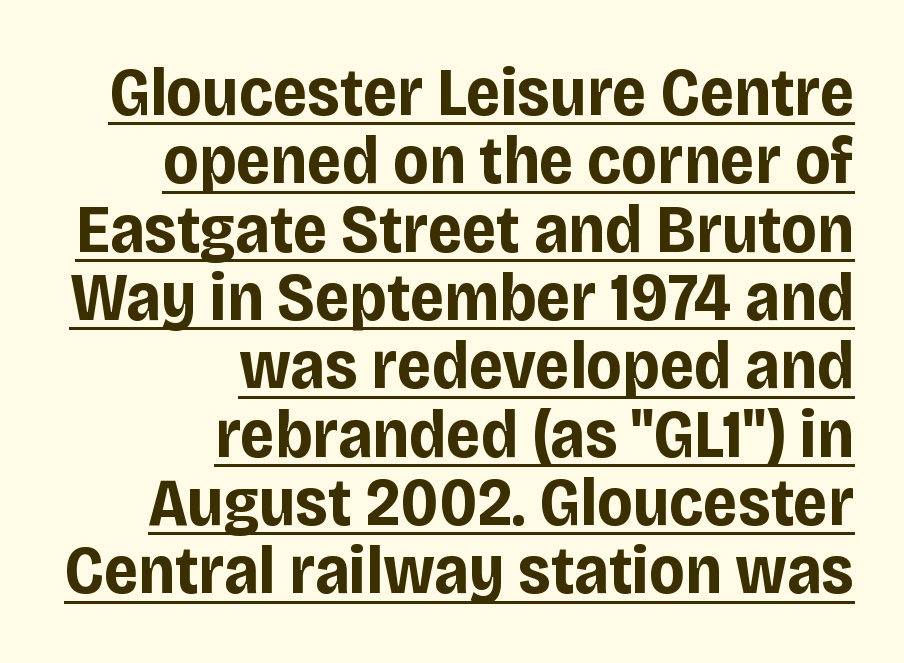
{"serif": "no", "italic": "no", "bold": "yes", "weight": "bold", "width": "condensed", "stroke_contrast": "low", "x_height": "large", "monospaced": "no", "underline": "yes", "align": "right", "line_spacing": "tight", "line_spacing_ratio": 0.99, "letter_spacing": "normal", "letter_spacing_em": 0.0, "glyph_px": 69}
